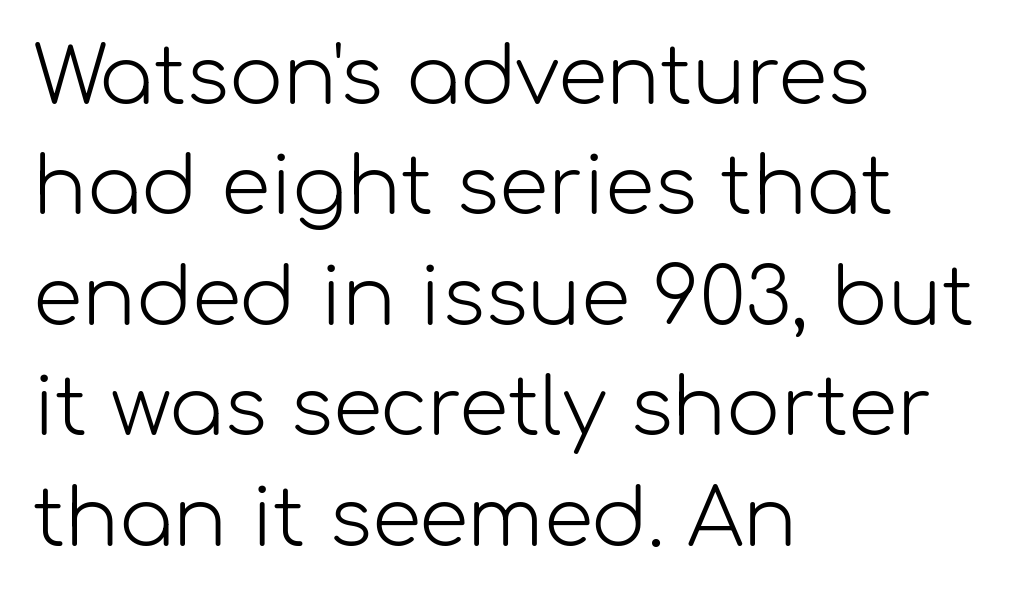
Q: Is the text bold? A: No.
Q: Is the text italic (slanted)? A: No, it is upright.
Q: Is the typeface a serif or a sans-serif typeface? A: Sans-serif.
Q: Is the text underlined? A: No.
Q: How is the paragraph aligned? A: Left-aligned.
Q: Is the spacing between letters normal or unusually wide? A: Normal.
Q: Is the spacing between lines tight, normal or loose? A: Normal.
Q: Width (condensed, normal, or wide)? A: Normal.
Q: Stroke contrast? A: Low.
Q: x-height? A: Medium.
Q: Monospaced? A: No.
